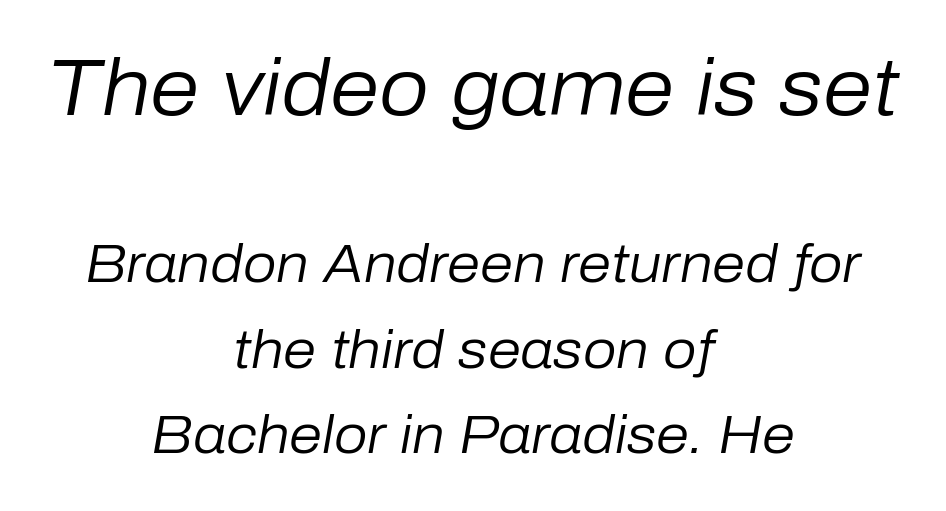
Leading: standard. The typography opts for an oblique posture over an upright one. The passage shown is typed in a proportional face where columns would drift. Letter spacing: default. Decoration check: the copy has no underline.
